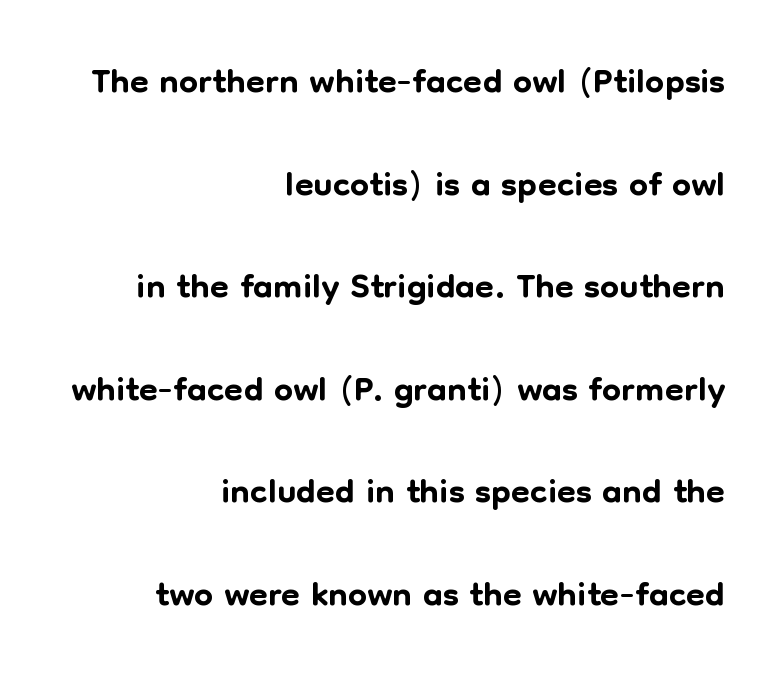
Q: Is the text italic (slanted)? A: No, it is upright.
Q: Is the typeface a serif or a sans-serif typeface? A: Sans-serif.
Q: Is the text underlined? A: No.
Q: How is the paragraph aligned? A: Right-aligned.
Q: Is the spacing between letters normal or unusually wide? A: Normal.
Q: Is the spacing between lines tight, normal or loose? A: Loose.
Q: Width (condensed, normal, or wide)? A: Normal.
Q: Stroke contrast? A: Low.
Q: x-height? A: Medium.
Q: Monospaced? A: No.
